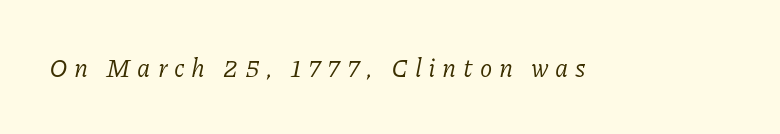
The image shows 25 px text type, italic (leaning right); set unusually wide letter spacing (+0.27 em), not underlined.
